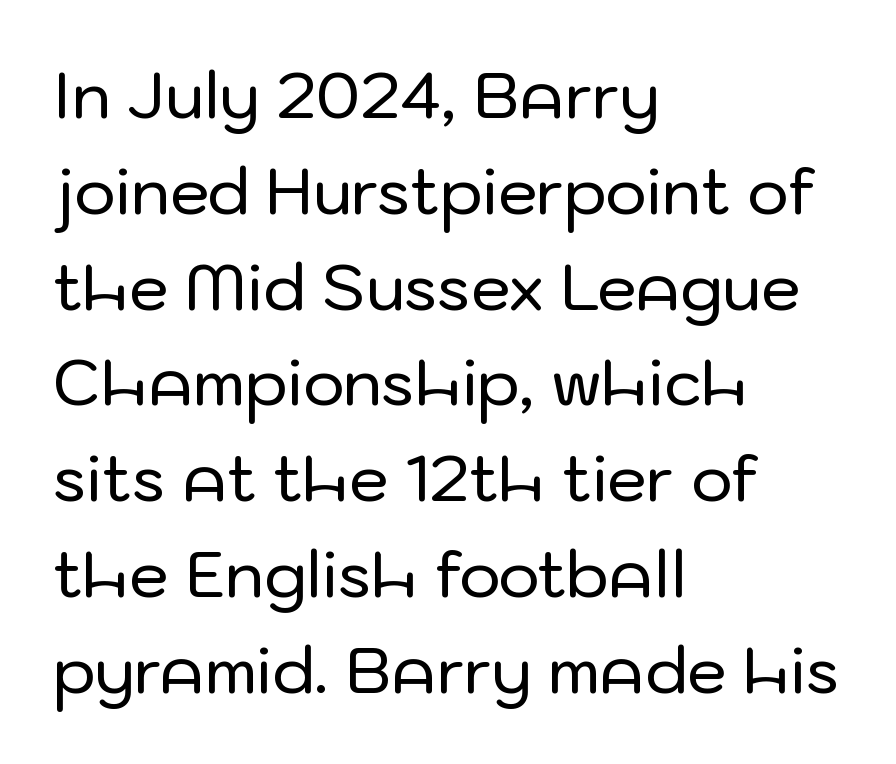
Character widths vary here, with narrow letters taking less room than wide ones. Is this a sans? Yes — the strokes have no serifs. Alignment: flush left. Look at the tracking — it's just the regular setting, nothing added.
